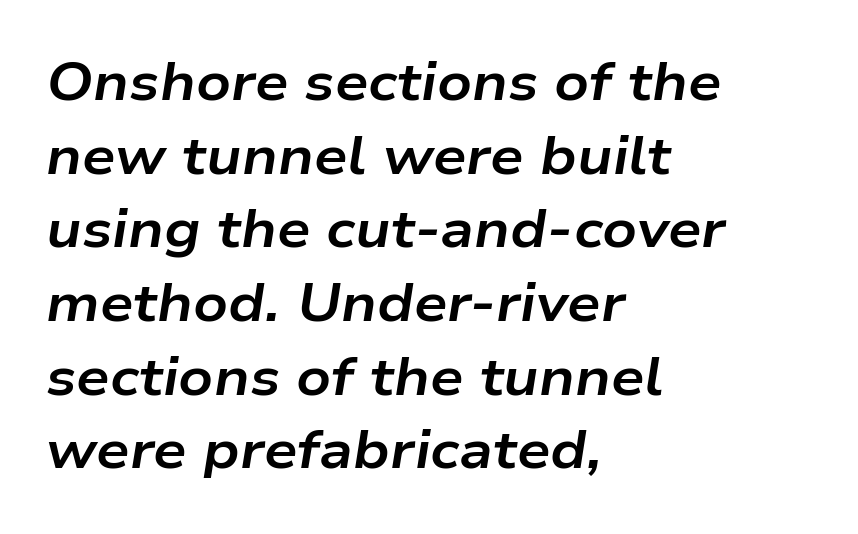
This sample is left-justified, so line endings fall wherever the words run out. A typesetter would call this proportional, since set widths differ per character. The lines sit at an ordinary, default distance from one another. Students, this is bold: see how much ink each stroke carries. Underlining? Definitely not there.
